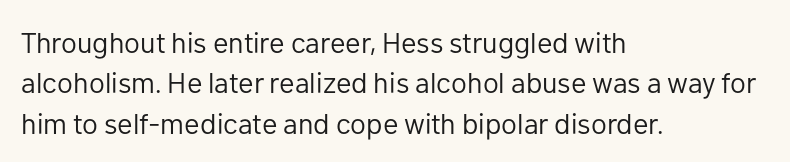
Q: Is the text bold? A: No.
Q: Is the text italic (slanted)? A: No, it is upright.
Q: Is the typeface a serif or a sans-serif typeface? A: Sans-serif.
Q: Is the text underlined? A: No.
Q: How is the paragraph aligned? A: Left-aligned.
Q: Is the spacing between letters normal or unusually wide? A: Normal.
Q: Is the spacing between lines tight, normal or loose? A: Normal.
Q: Width (condensed, normal, or wide)? A: Normal.
Q: Stroke contrast? A: Low.
Q: x-height? A: Medium.
Q: Monospaced? A: No.
